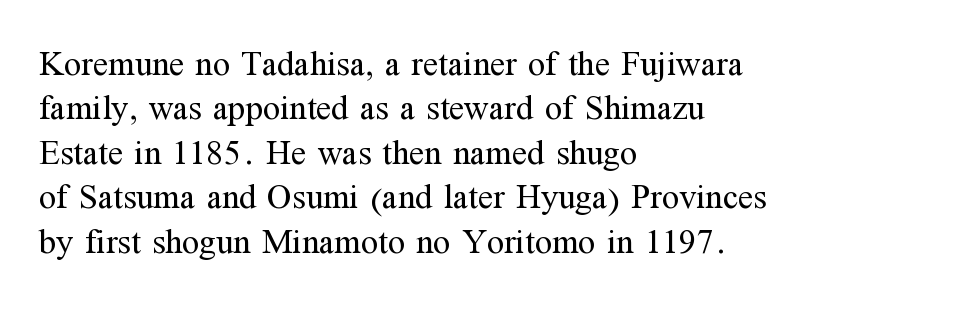
The image shows 35 px regular-weight serif type, upright; set left-aligned, normal line spacing (1.27x), normal letter spacing, not underlined; medium stroke contrast and a medium x-height.
